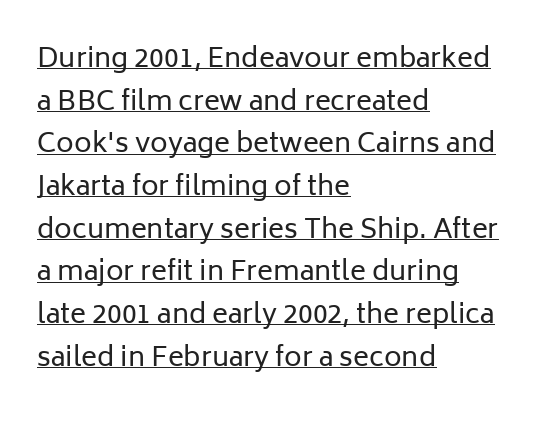
Q: Is the text bold? A: No.
Q: Is the text italic (slanted)? A: No, it is upright.
Q: Is the text underlined? A: Yes.
Q: How is the paragraph aligned? A: Left-aligned.
Q: Is the spacing between letters normal or unusually wide? A: Normal.
Q: Is the spacing between lines tight, normal or loose? A: Normal.
